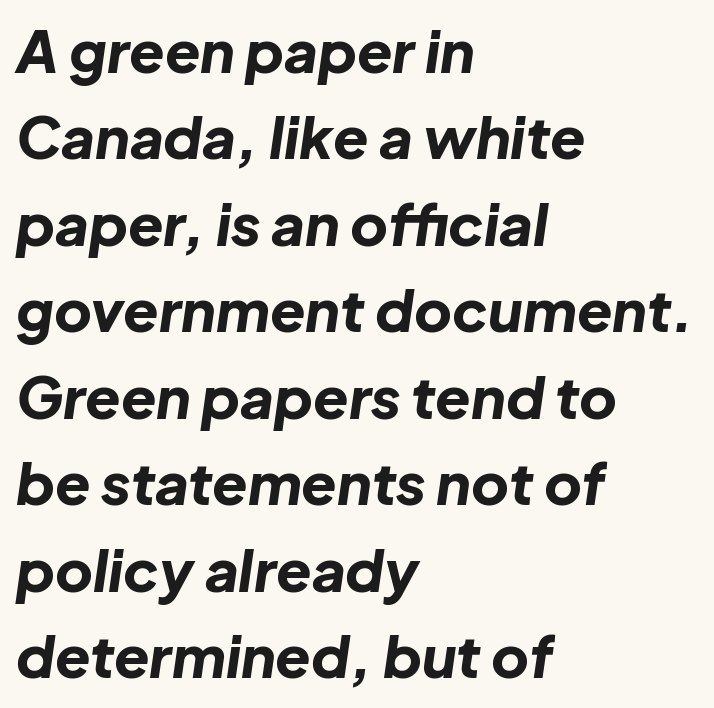
Q: Is the text bold? A: Yes.
Q: Is the text italic (slanted)? A: Yes, it leans right by about 8 degrees.
Q: Is the text underlined? A: No.
Q: How is the paragraph aligned? A: Left-aligned.
Q: Is the spacing between letters normal or unusually wide? A: Normal.
Q: Is the spacing between lines tight, normal or loose? A: Normal.
Q: Width (condensed, normal, or wide)? A: Normal.
Q: Stroke contrast? A: Low.
Q: x-height? A: Medium.
Q: Monospaced? A: No.
